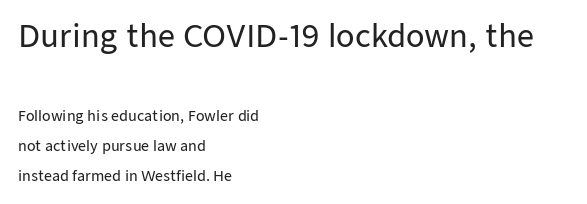
Q: Is the text italic (slanted)? A: No, it is upright.
Q: Is the typeface a serif or a sans-serif typeface? A: Sans-serif.
Q: Is the text underlined? A: No.
Q: How is the paragraph aligned? A: Left-aligned.
Q: Is the spacing between letters normal or unusually wide? A: Normal.
Q: Is the spacing between lines tight, normal or loose? A: Loose.
Q: Which block of text is set in a larger size, the first (top) or the second (bottom)? A: The first (top) one.
Q: Width (condensed, normal, or wide)? A: Normal.
Q: Stroke contrast? A: Low.
Q: x-height? A: Medium.
Q: Monospaced? A: No.
